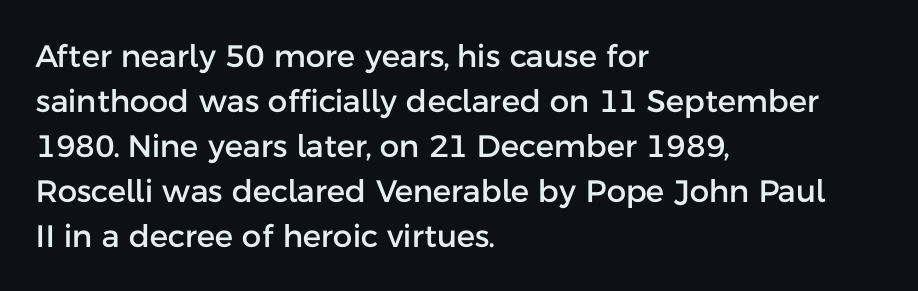
{"serif": "no", "italic": "no", "width": "normal", "stroke_contrast": "low", "x_height": "medium", "monospaced": "no", "underline": "no", "align": "left", "line_spacing": "normal", "line_spacing_ratio": 1.45, "letter_spacing": "normal", "letter_spacing_em": 0.0, "glyph_px": 31}
